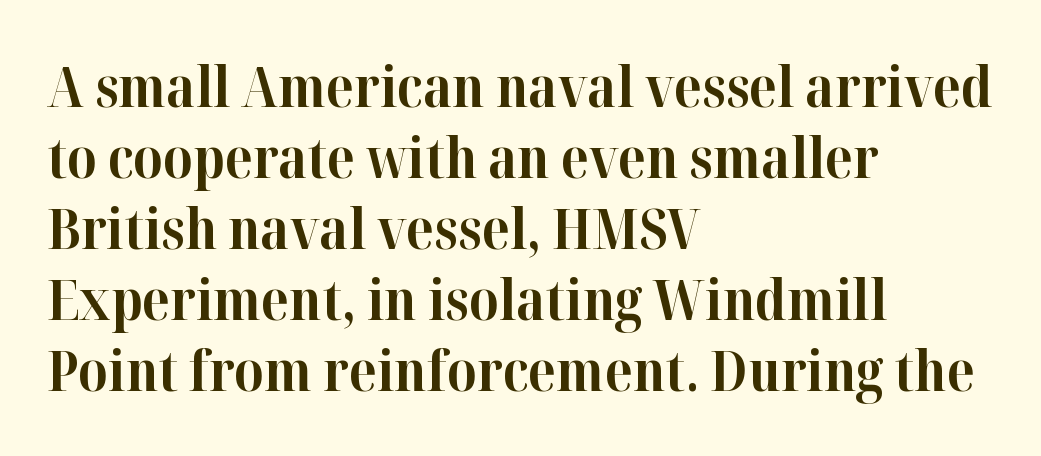
Q: Is the text bold? A: Yes.
Q: Is the text italic (slanted)? A: No, it is upright.
Q: Is the typeface a serif or a sans-serif typeface? A: Serif.
Q: Is the text underlined? A: No.
Q: How is the paragraph aligned? A: Left-aligned.
Q: Is the spacing between letters normal or unusually wide? A: Normal.
Q: Is the spacing between lines tight, normal or loose? A: Normal.
Q: Width (condensed, normal, or wide)? A: Normal.
Q: Stroke contrast? A: High.
Q: x-height? A: Medium.
Q: Monospaced? A: No.
